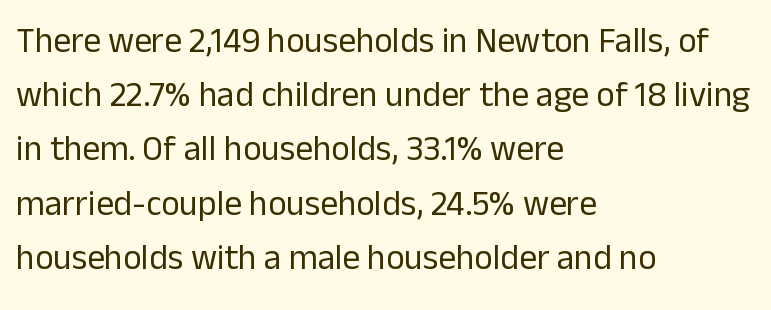
A bare baseline throughout the passage. There is no visible air inserted between adjacent glyphs. Proportional: the letters do not fall into vertical columns. Evenly set lines give the paragraph a standard silhouette. You can tell it's not italic because the verticals are truly vertical. What kind of face is this? One without serifs — a sans.
